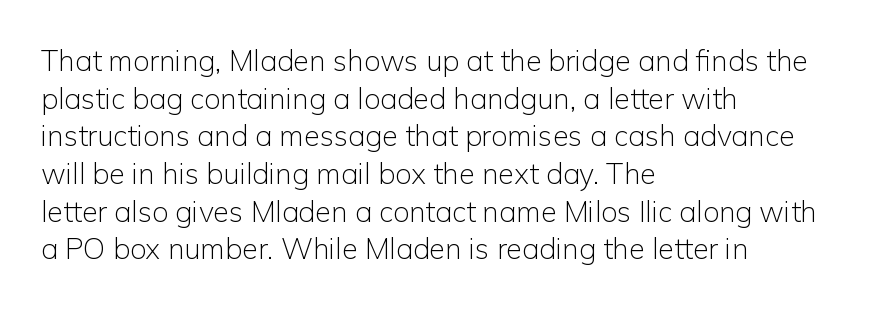
{"serif": "no", "italic": "no", "bold": "no", "weight": "light", "width": "normal", "stroke_contrast": "low", "x_height": "medium", "monospaced": "no", "underline": "no", "align": "left", "line_spacing": "normal", "line_spacing_ratio": 1.3, "letter_spacing": "normal", "letter_spacing_em": 0.0, "glyph_px": 29}
